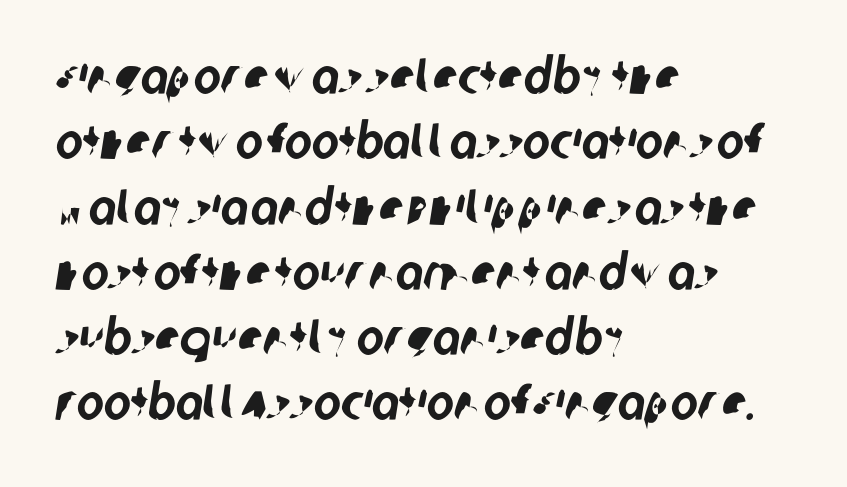
The image shows 51 px condensed sans-serif type; set left-aligned, normal line spacing (1.28x), normal letter spacing, not underlined; low stroke contrast and a large x-height.
